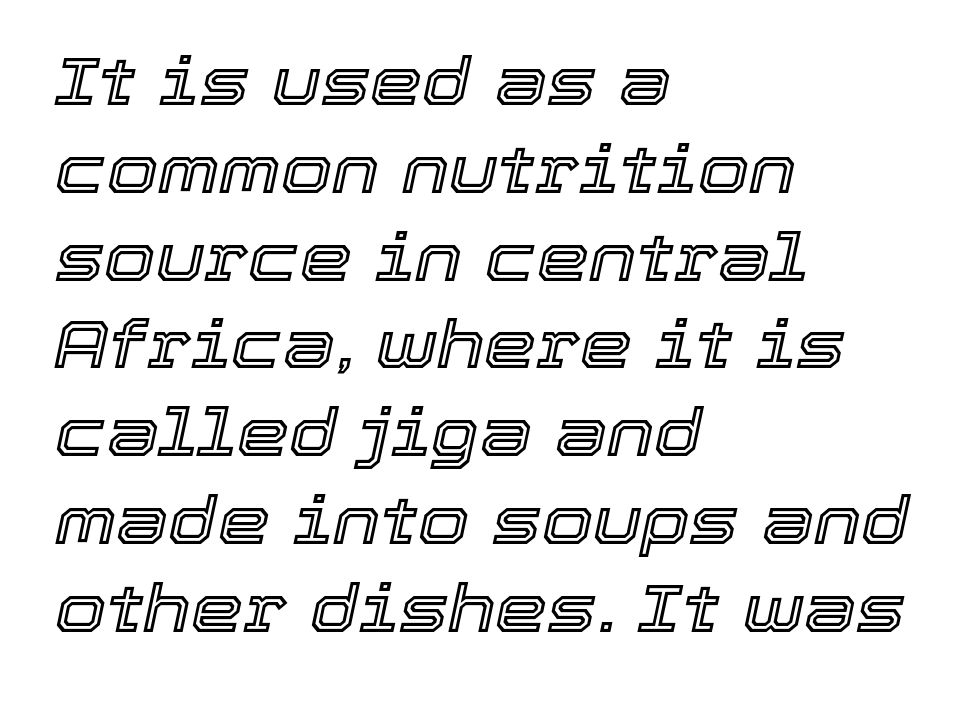
The image shows 66 px text type, italic (leaning right); set left-aligned, normal line spacing (1.33x), normal letter spacing, not underlined; a medium x-height.
